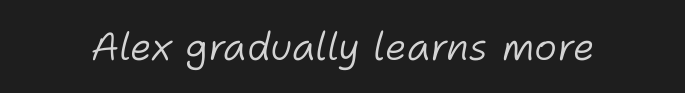
Unmarked baselines from the first word to the last. The rendering keeps characters at their native spacing. Summary of weight: not heavy and not bold. Looks like regular typesetting: each glyph gets only the width it needs.
